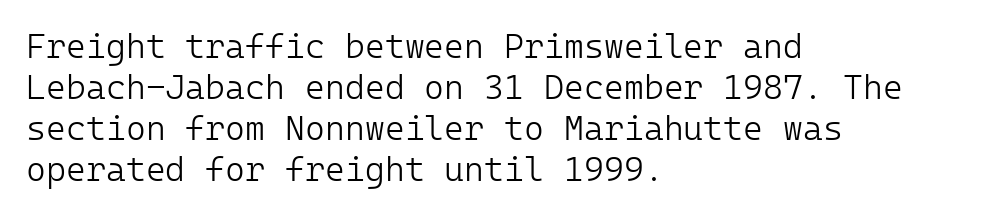
Q: Is the text bold? A: No.
Q: Is the text italic (slanted)? A: No, it is upright.
Q: Is the typeface a serif or a sans-serif typeface? A: Sans-serif.
Q: Is the text underlined? A: No.
Q: How is the paragraph aligned? A: Left-aligned.
Q: Is the spacing between letters normal or unusually wide? A: Normal.
Q: Width (condensed, normal, or wide)? A: Normal.
Q: Stroke contrast? A: Low.
Q: x-height? A: Medium.
